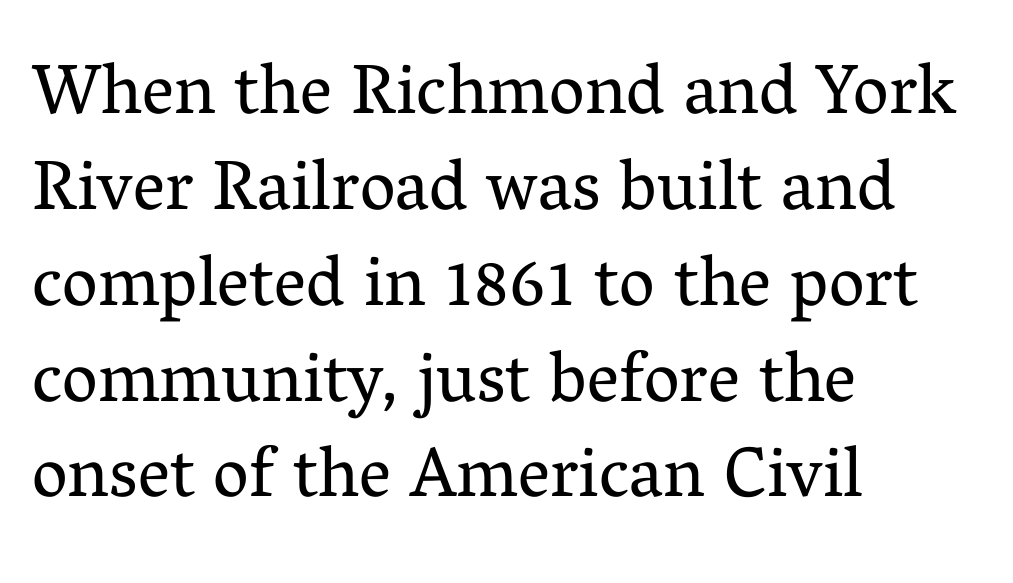
Q: Is the text bold? A: No.
Q: Is the text italic (slanted)? A: No, it is upright.
Q: Is the typeface a serif or a sans-serif typeface? A: Serif.
Q: Is the text underlined? A: No.
Q: How is the paragraph aligned? A: Left-aligned.
Q: Is the spacing between letters normal or unusually wide? A: Normal.
Q: Is the spacing between lines tight, normal or loose? A: Normal.
Q: Width (condensed, normal, or wide)? A: Normal.
Q: Stroke contrast? A: Medium.
Q: x-height? A: Medium.
Q: Monospaced? A: No.
